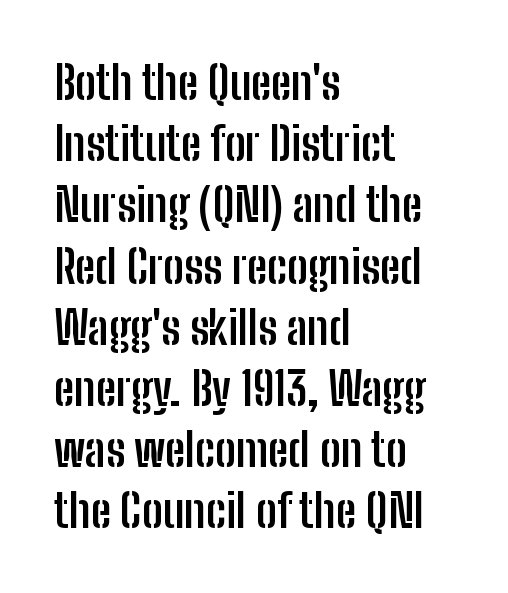
{"serif": "no", "italic": "no", "bold": "yes", "weight": "semibold", "width": "condensed", "stroke_contrast": "low", "x_height": "medium", "monospaced": "no", "underline": "no", "align": "left", "line_spacing": "normal", "line_spacing_ratio": 1.33, "letter_spacing": "normal", "letter_spacing_em": 0.0, "glyph_px": 46}
